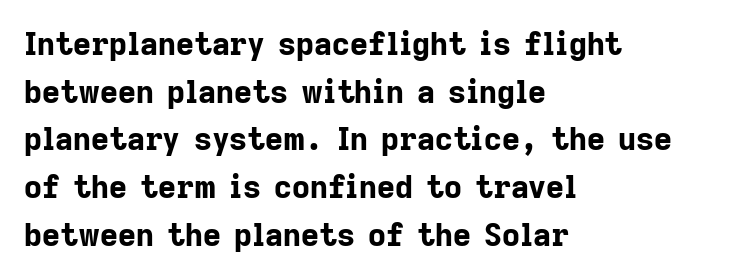
The image shows 31 px bold sans-serif type, upright; set left-aligned, normal line spacing (1.54x), normal letter spacing, not underlined; low stroke contrast and a medium x-height.
